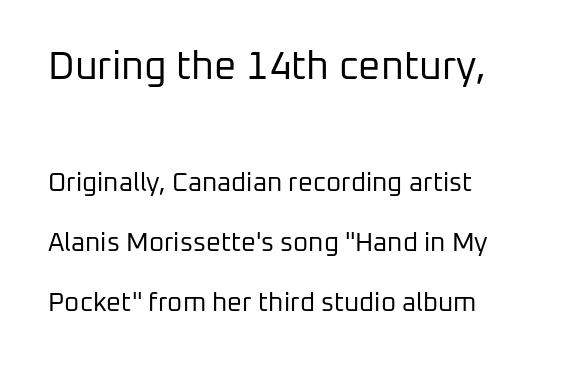
Q: Is the text bold? A: No.
Q: Is the text italic (slanted)? A: No, it is upright.
Q: Is the typeface a serif or a sans-serif typeface? A: Sans-serif.
Q: Is the text underlined? A: No.
Q: Is the spacing between letters normal or unusually wide? A: Normal.
Q: Is the spacing between lines tight, normal or loose? A: Loose.
Q: Which block of text is set in a larger size, the first (top) or the second (bottom)? A: The first (top) one.
Q: Width (condensed, normal, or wide)? A: Normal.
Q: Stroke contrast? A: Low.
Q: x-height? A: Medium.
Q: Monospaced? A: No.
